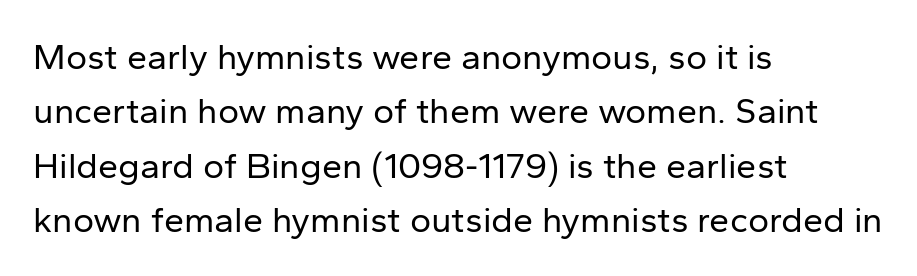
{"serif": "no", "italic": "no", "bold": "no", "weight": "regular", "width": "normal", "stroke_contrast": "low", "x_height": "medium", "monospaced": "no", "underline": "no", "align": "left", "line_spacing": "normal", "line_spacing_ratio": 1.51, "letter_spacing": "normal", "letter_spacing_em": 0.0, "glyph_px": 36}
